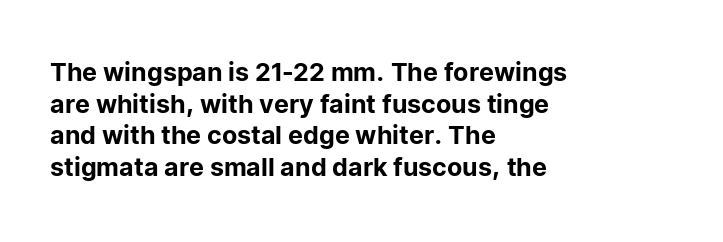
{"italic": "no", "underline": "no", "align": "left", "line_spacing": "normal", "line_spacing_ratio": 1.27, "letter_spacing": "normal", "letter_spacing_em": 0.0, "glyph_px": 25}
